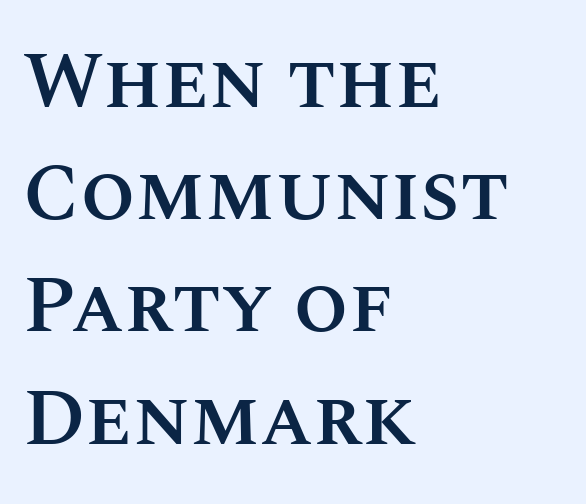
The typography opts for an upright posture over an oblique one. The leading is moderate, giving the passage an even texture. Caption: multi-line text, flush left, ragged right. Type without underlining. Does the weight exceed regular? Yes, but only to semibold.
